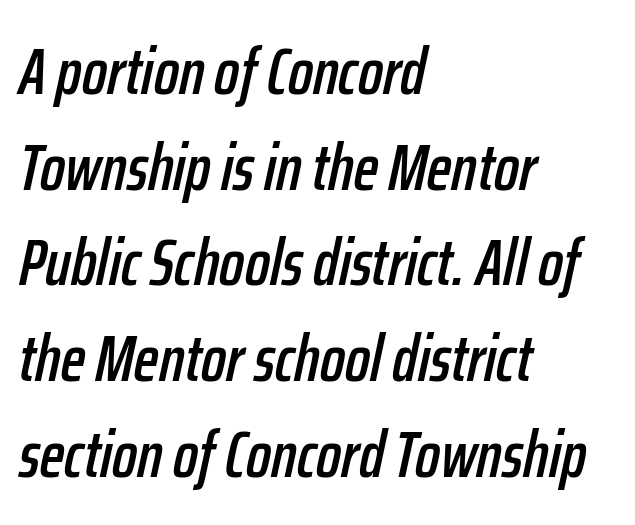
The image shows 66 px condensed type, italic (leaning right); set left-aligned, normal line spacing (1.45x), normal letter spacing, not underlined; low stroke contrast and a medium x-height.
